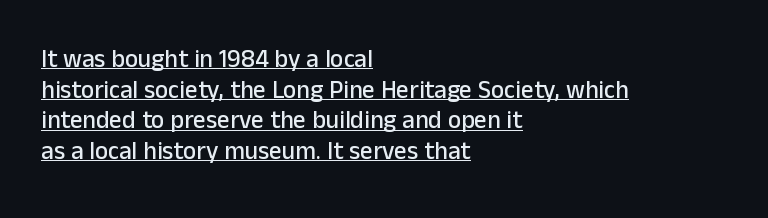
What decoration does the sample have? An underline. Does extra space separate the letters? No, they use regular spacing. The rag falls on the right side of this text block. This is the regular roman posture of the typeface.
